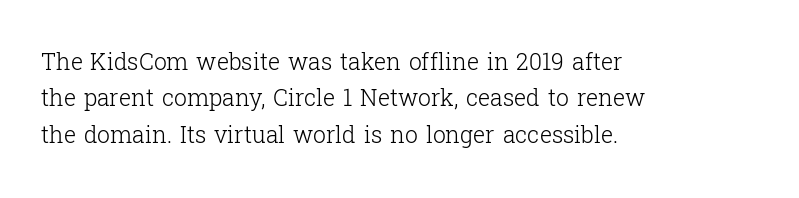
The image shows 23 px text type, upright; set left-aligned, normal line spacing (1.58x), normal letter spacing, not underlined.
